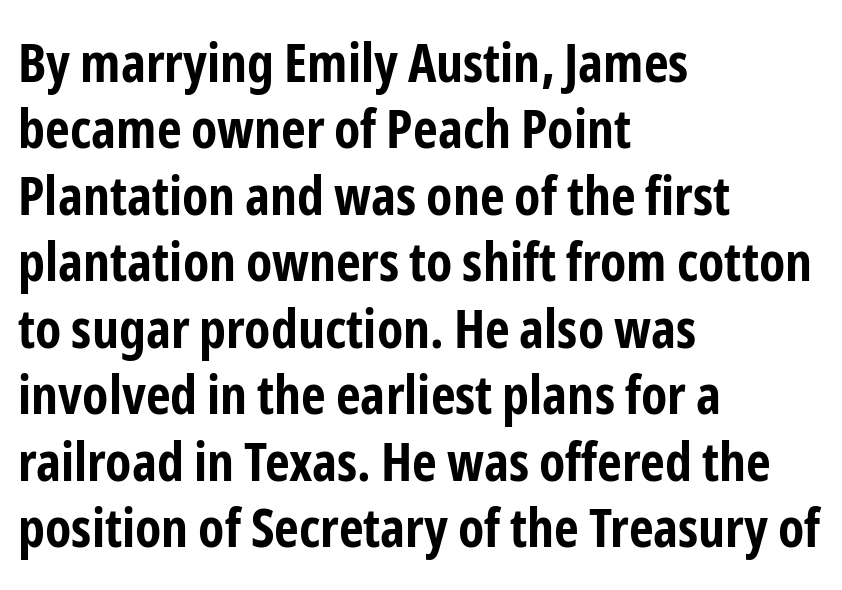
Q: Is the text bold? A: Yes.
Q: Is the text italic (slanted)? A: No, it is upright.
Q: Is the typeface a serif or a sans-serif typeface? A: Sans-serif.
Q: Is the text underlined? A: No.
Q: How is the paragraph aligned? A: Left-aligned.
Q: Is the spacing between letters normal or unusually wide? A: Normal.
Q: Width (condensed, normal, or wide)? A: Condensed.
Q: Stroke contrast? A: Low.
Q: x-height? A: Medium.
Q: Monospaced? A: No.
